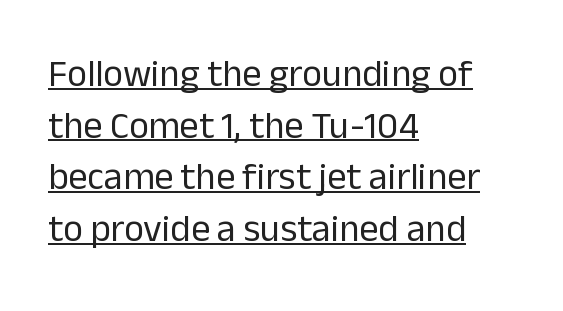
Q: Is the text bold? A: No.
Q: Is the text italic (slanted)? A: No, it is upright.
Q: Is the typeface a serif or a sans-serif typeface? A: Sans-serif.
Q: Is the text underlined? A: Yes.
Q: How is the paragraph aligned? A: Left-aligned.
Q: Is the spacing between letters normal or unusually wide? A: Normal.
Q: Is the spacing between lines tight, normal or loose? A: Normal.
Q: Width (condensed, normal, or wide)? A: Normal.
Q: Stroke contrast? A: Low.
Q: x-height? A: Medium.
Q: Monospaced? A: No.
